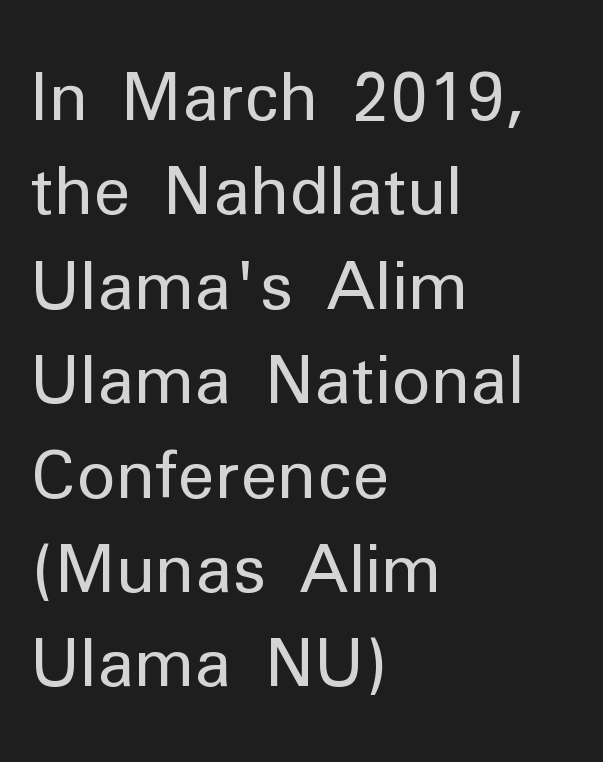
{"serif": "no", "italic": "no", "bold": "no", "weight": "regular", "width": "normal", "stroke_contrast": "low", "x_height": "medium", "monospaced": "no", "underline": "no", "align": "left", "line_spacing": "normal", "line_spacing_ratio": 1.43, "letter_spacing": "normal", "letter_spacing_em": 0.0, "glyph_px": 66}
